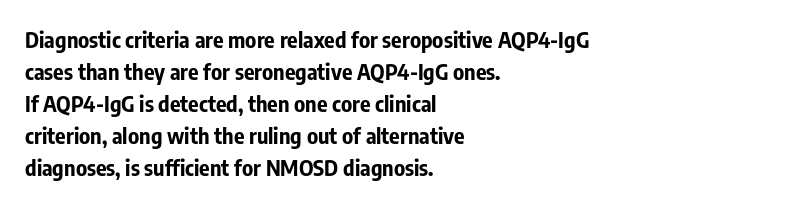
Students, observe: this is what conventionally led text looks like. Ascenders rise straight up at ninety degrees. Pretty heavy lettering here — definitely bold. The words here are not underlined.
